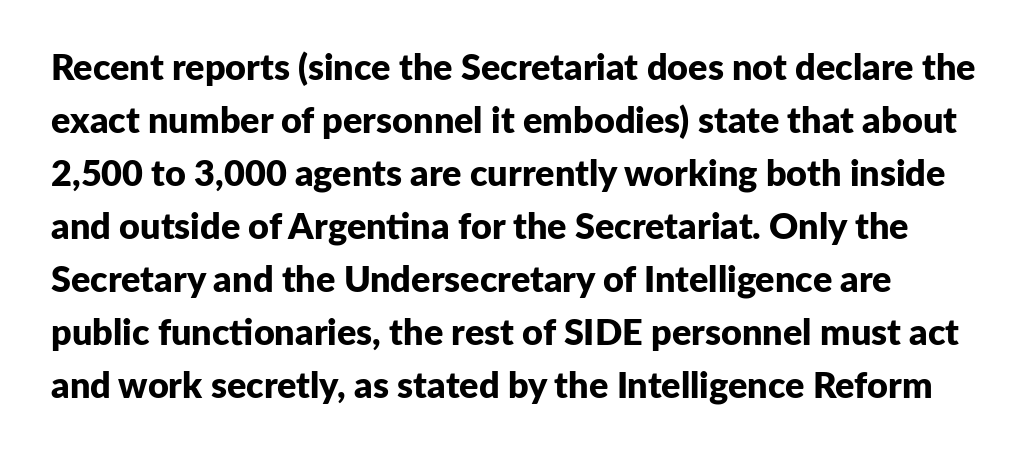
The image shows 36 px bold sans-serif type, upright; set normal line spacing (1.47x), normal letter spacing, not underlined; low stroke contrast and a medium x-height.
